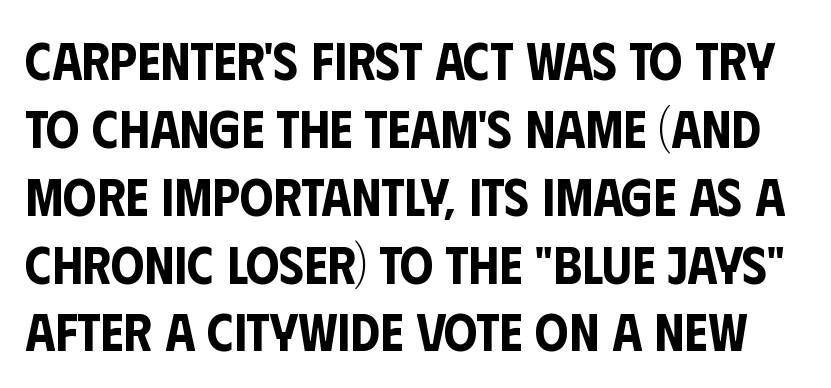
{"serif": "no", "italic": "no", "width": "condensed", "stroke_contrast": "low", "x_height": "large", "monospaced": "no", "underline": "no", "line_spacing": "normal", "line_spacing_ratio": 1.28, "letter_spacing": "normal", "letter_spacing_em": 0.0, "glyph_px": 53}
